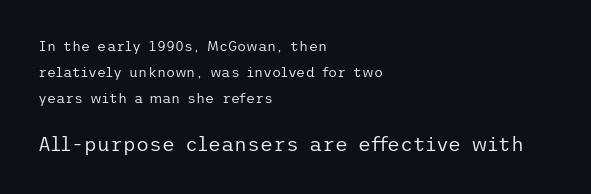
{"italic": "no", "bold": "no", "underline": "no", "align": "left", "line_spacing_ratio": 1.85, "letter_spacing": "normal", "letter_spacing_em": 0.0, "larger_block": "second", "size_ratio": 1.43, "glyph_px": 20}
